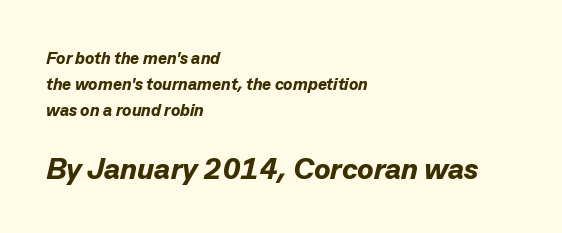
These words are printed bold, with thick strokes throughout. The passage shown begins with its smaller block and ends with its larger one. Each word holds together tightly as a unit, with standard inter-letter gaps. The passage shown is typed in a proportional face where columns would drift.
